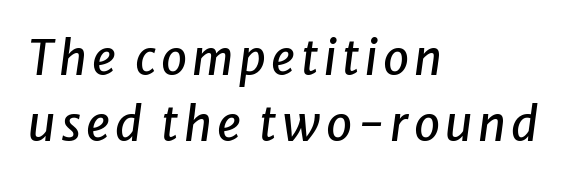
The image shows 47 px text type, italic (leaning right); set left-aligned, normal line spacing (1.41x), not underlined; low stroke contrast and a medium x-height.
